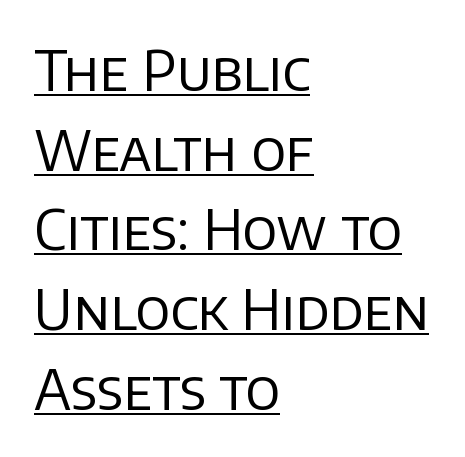
The rendering uses the underline text-decoration. If you measured baseline to baseline, you'd find a middling distance. Alignment: flush left. Look at the bottom of the vertical strokes: they stop flat, with no serifs.
